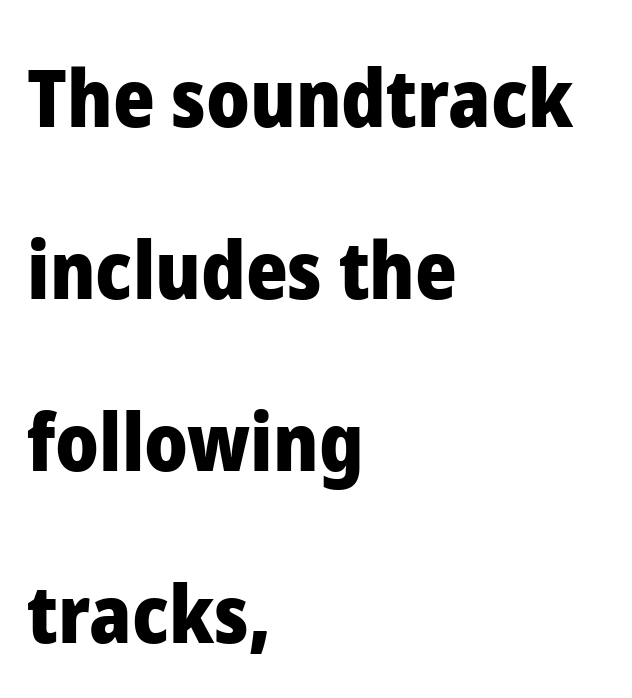
{"serif": "no", "italic": "no", "bold": "yes", "weight": "heavy", "width": "normal", "stroke_contrast": "low", "x_height": "medium", "monospaced": "no", "underline": "no", "align": "left", "line_spacing": "loose", "line_spacing_ratio": 2.15, "letter_spacing": "normal", "letter_spacing_em": 0.0, "glyph_px": 80}
